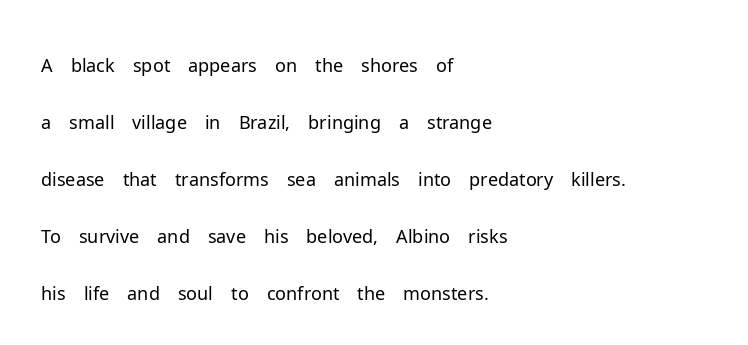
Q: Is the text bold? A: No.
Q: Is the text italic (slanted)? A: No, it is upright.
Q: Is the typeface a serif or a sans-serif typeface? A: Sans-serif.
Q: Is the text underlined? A: No.
Q: How is the paragraph aligned? A: Left-aligned.
Q: Is the spacing between letters normal or unusually wide? A: Normal.
Q: Is the spacing between lines tight, normal or loose? A: Normal.
Q: Width (condensed, normal, or wide)? A: Normal.
Q: Stroke contrast? A: Low.
Q: x-height? A: Medium.
Q: Monospaced? A: No.
